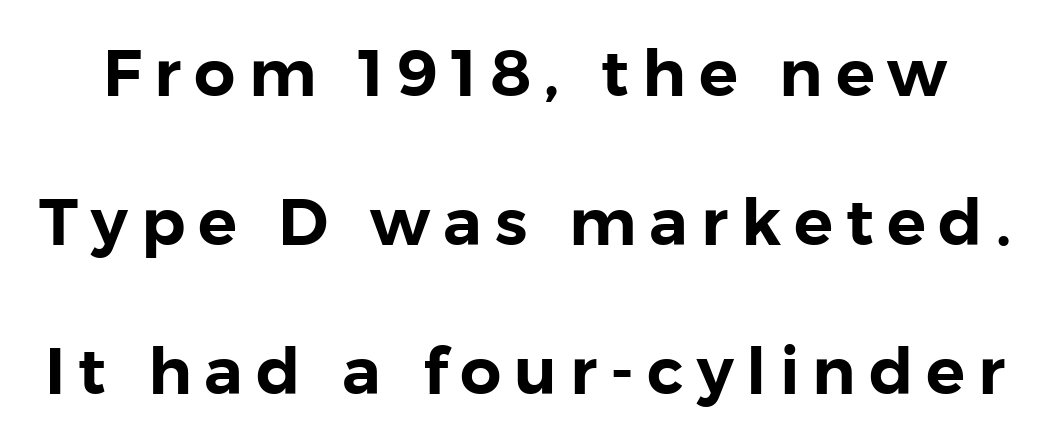
{"serif": "no", "italic": "no", "width": "normal", "stroke_contrast": "low", "x_height": "medium", "monospaced": "no", "underline": "no", "line_spacing": "loose", "line_spacing_ratio": 2.29, "letter_spacing": "wide", "letter_spacing_em": 0.2, "glyph_px": 65}
